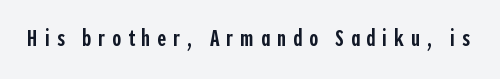
The image shows 24 px text type, upright; set unusually wide letter spacing (+0.28 em), not underlined.
